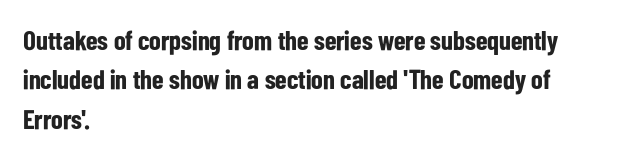
{"italic": "no", "bold": "yes", "underline": "no", "align": "left", "line_spacing": "normal", "line_spacing_ratio": 1.46, "letter_spacing": "normal", "letter_spacing_em": 0.0, "glyph_px": 27}
